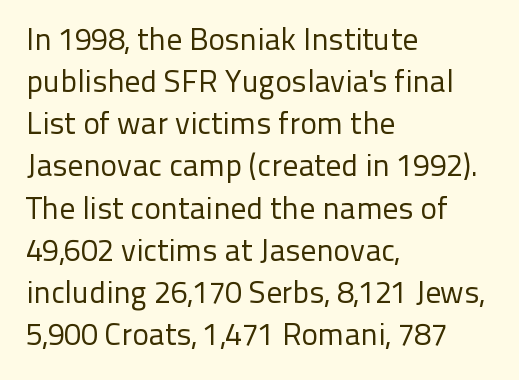
{"serif": "no", "italic": "no", "bold": "no", "weight": "regular", "width": "normal", "stroke_contrast": "low", "x_height": "medium", "monospaced": "no", "underline": "no", "align": "left", "line_spacing": "normal", "line_spacing_ratio": 1.36, "letter_spacing": "normal", "letter_spacing_em": 0.0, "glyph_px": 31}
